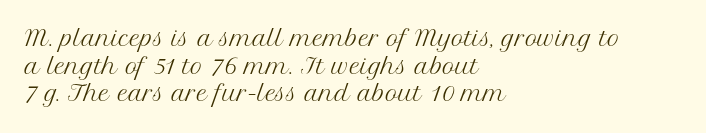
Teacher's note: observe the even left margin — that is flush-left alignment. The line texture is even and compact thanks to regular tracking. The baseline area is clear.
